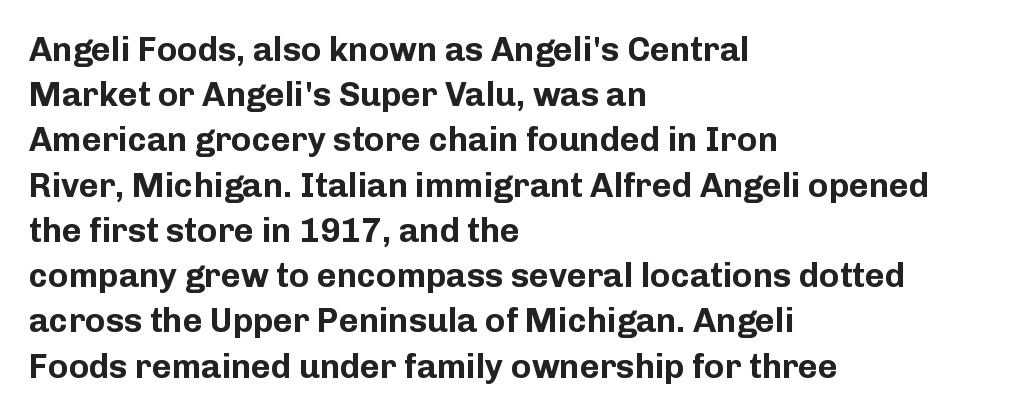
{"serif": "no", "italic": "no", "bold": "yes", "weight": "bold", "width": "normal", "stroke_contrast": "low", "x_height": "medium", "monospaced": "no", "underline": "no", "align": "left", "line_spacing": "normal", "line_spacing_ratio": 1.33, "letter_spacing": "normal", "letter_spacing_em": 0.0, "glyph_px": 34}
